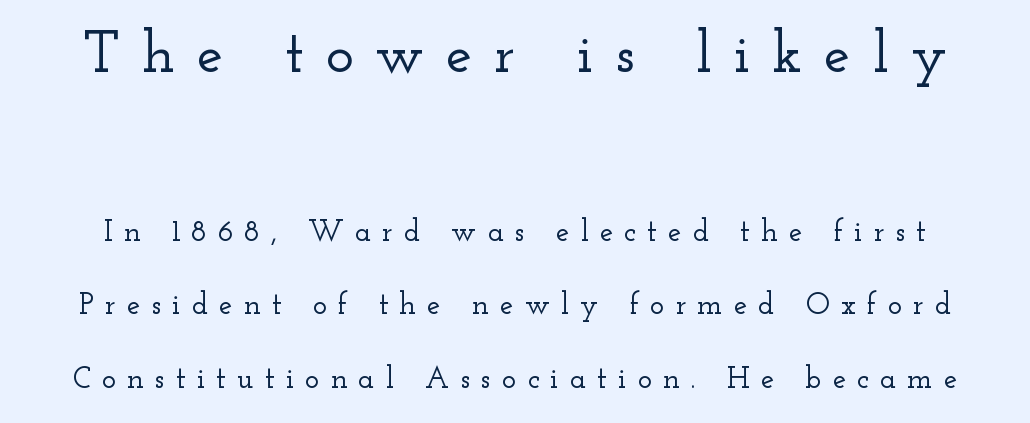
{"serif": "yes", "italic": "no", "width": "wide", "stroke_contrast": "low", "x_height": "small", "monospaced": "no", "underline": "no", "line_spacing": "loose", "line_spacing_ratio": 2.44, "letter_spacing": "wide", "letter_spacing_em": 0.37, "larger_block": "first", "size_ratio": 1.97, "glyph_px": 59}
